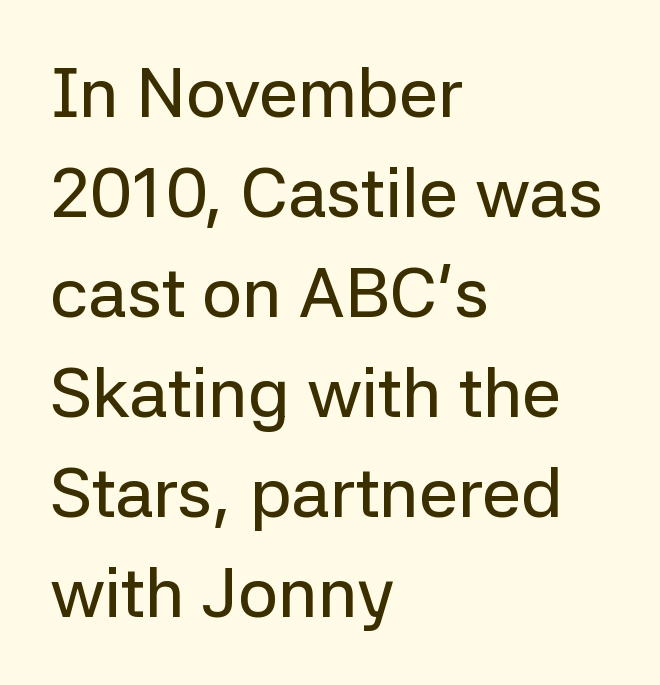
The image shows 70 px sans-serif type, upright; set left-aligned, normal line spacing (1.43x), normal letter spacing, not underlined; low stroke contrast and a medium x-height.
